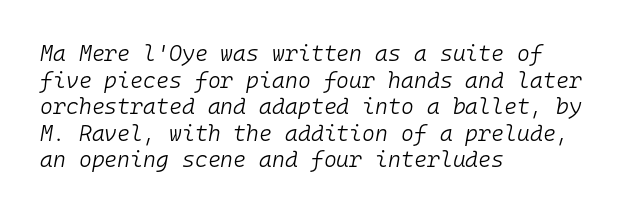
Q: Is the text bold? A: No.
Q: Is the text italic (slanted)? A: Yes, it leans right by about 10 degrees.
Q: Is the text underlined? A: No.
Q: How is the paragraph aligned? A: Left-aligned.
Q: Is the spacing between letters normal or unusually wide? A: Normal.
